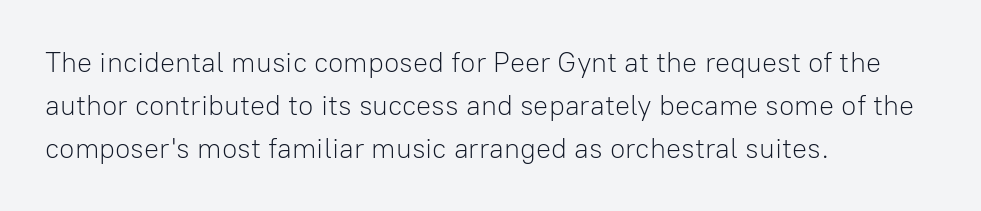
Q: Is the text bold? A: No.
Q: Is the text italic (slanted)? A: No, it is upright.
Q: Is the typeface a serif or a sans-serif typeface? A: Sans-serif.
Q: Is the text underlined? A: No.
Q: How is the paragraph aligned? A: Left-aligned.
Q: Is the spacing between letters normal or unusually wide? A: Normal.
Q: Is the spacing between lines tight, normal or loose? A: Normal.
Q: Width (condensed, normal, or wide)? A: Normal.
Q: Stroke contrast? A: Low.
Q: x-height? A: Medium.
Q: Monospaced? A: No.
